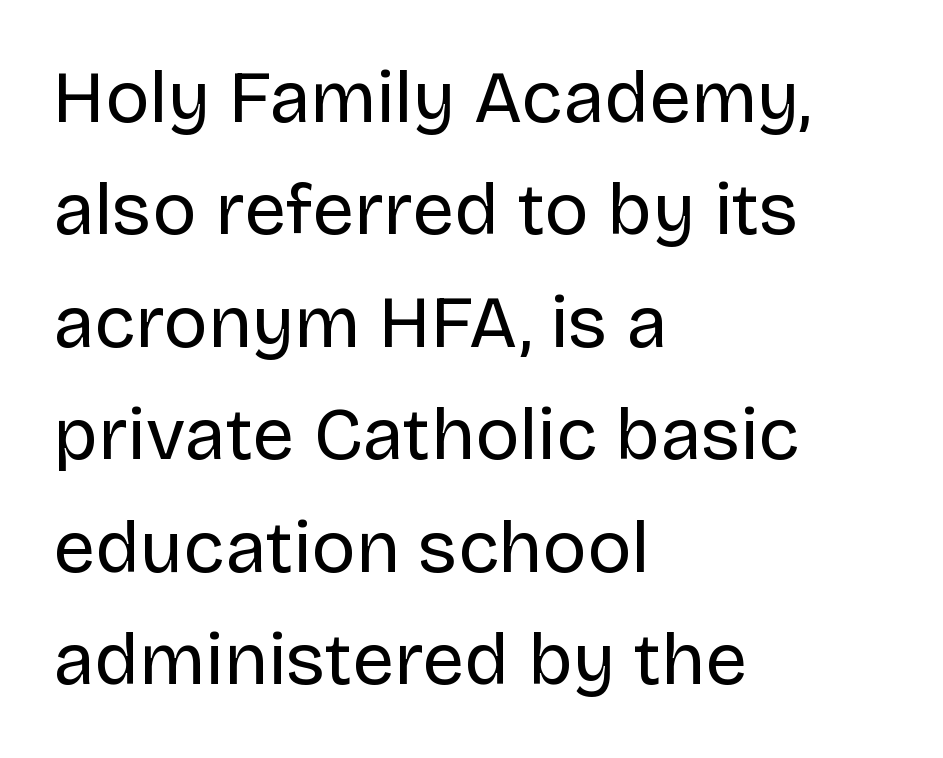
{"serif": "no", "italic": "no", "bold": "no", "weight": "regular", "width": "normal", "stroke_contrast": "low", "x_height": "large", "monospaced": "no", "underline": "no", "align": "left", "line_spacing": "normal", "line_spacing_ratio": 1.52, "letter_spacing": "normal", "letter_spacing_em": 0.0, "glyph_px": 74}
